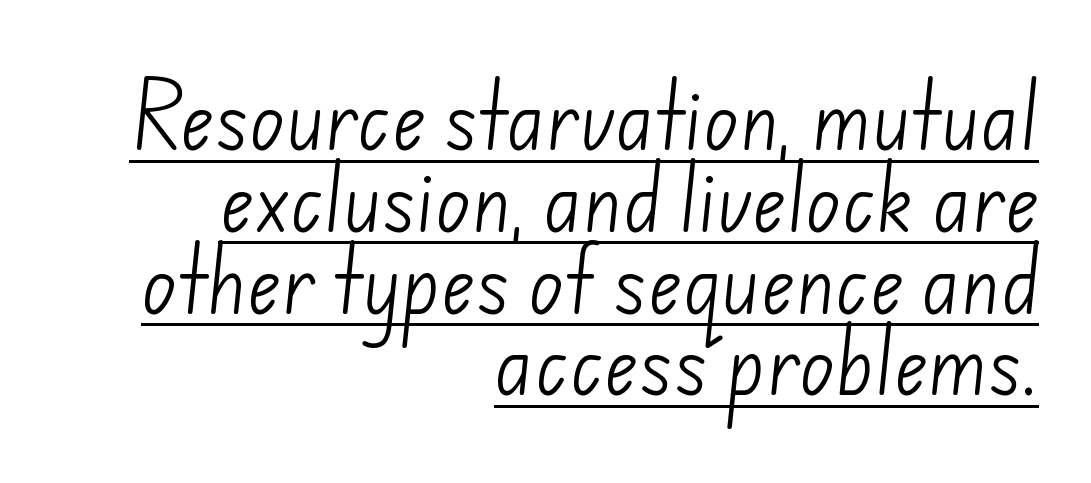
Q: Is the text bold? A: No.
Q: Is the typeface a serif or a sans-serif typeface? A: Sans-serif.
Q: Is the text underlined? A: Yes.
Q: How is the paragraph aligned? A: Right-aligned.
Q: Is the spacing between letters normal or unusually wide? A: Normal.
Q: Is the spacing between lines tight, normal or loose? A: Tight.
Q: Width (condensed, normal, or wide)? A: Normal.
Q: Stroke contrast? A: Low.
Q: x-height? A: Small.
Q: Monospaced? A: No.
